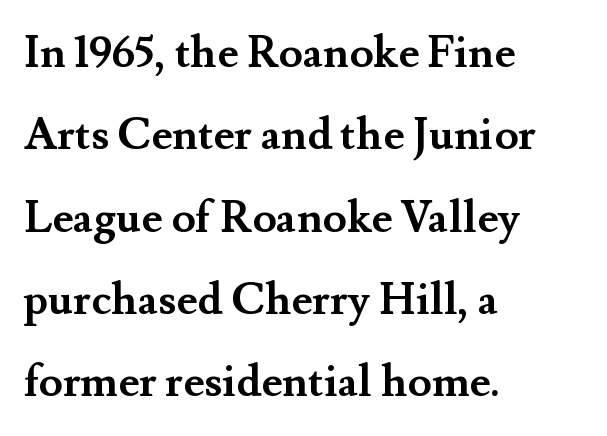
The image shows 44 px semibold serif type, upright; set left-aligned, line spacing 1.87x, normal letter spacing, not underlined; medium stroke contrast and a small x-height.
